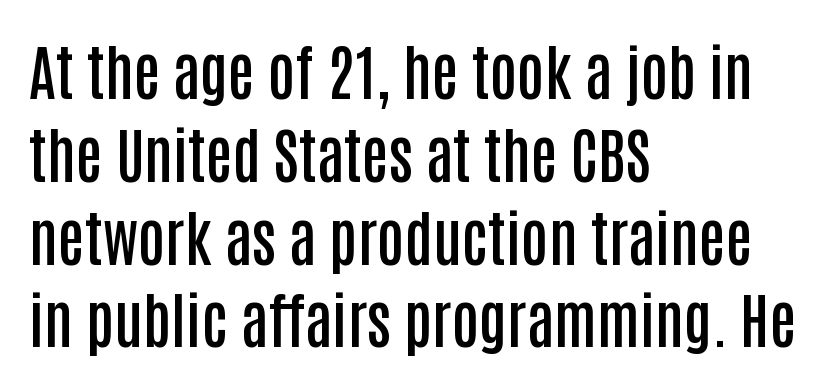
Q: Is the text bold? A: Semi-bold.
Q: Is the text italic (slanted)? A: No, it is upright.
Q: Is the typeface a serif or a sans-serif typeface? A: Sans-serif.
Q: Is the text underlined? A: No.
Q: How is the paragraph aligned? A: Left-aligned.
Q: Is the spacing between letters normal or unusually wide? A: Normal.
Q: Is the spacing between lines tight, normal or loose? A: Normal.
Q: Width (condensed, normal, or wide)? A: Condensed.
Q: Stroke contrast? A: Low.
Q: x-height? A: Large.
Q: Monospaced? A: No.
